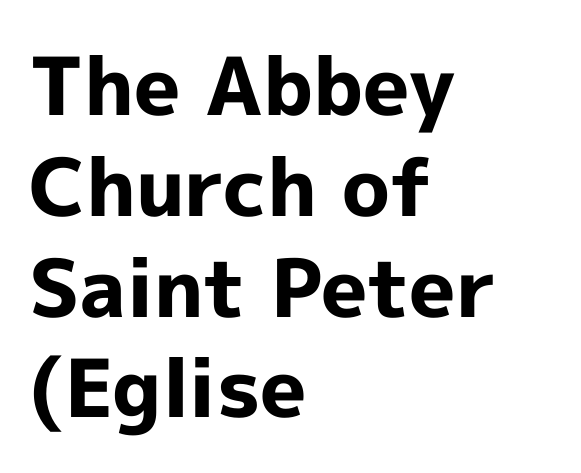
Q: Is the text bold? A: Yes.
Q: Is the text italic (slanted)? A: No, it is upright.
Q: Is the typeface a serif or a sans-serif typeface? A: Sans-serif.
Q: Is the text underlined? A: No.
Q: How is the paragraph aligned? A: Left-aligned.
Q: Is the spacing between letters normal or unusually wide? A: Normal.
Q: Is the spacing between lines tight, normal or loose? A: Normal.
Q: Width (condensed, normal, or wide)? A: Normal.
Q: x-height? A: Medium.
Q: Monospaced? A: No.
